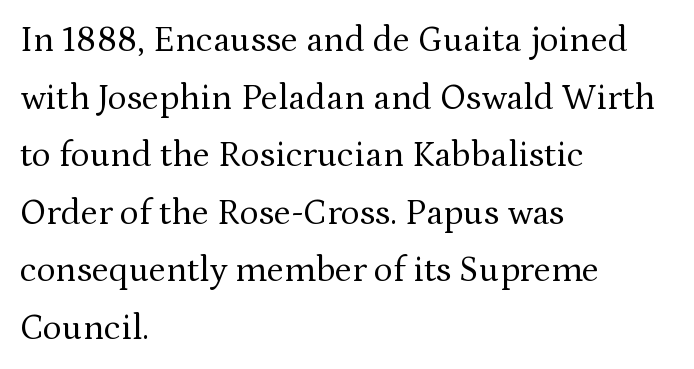
The image shows 36 px regular-weight serif type, upright; set left-aligned, normal line spacing (1.6x), normal letter spacing, not underlined; medium stroke contrast and a medium x-height.
